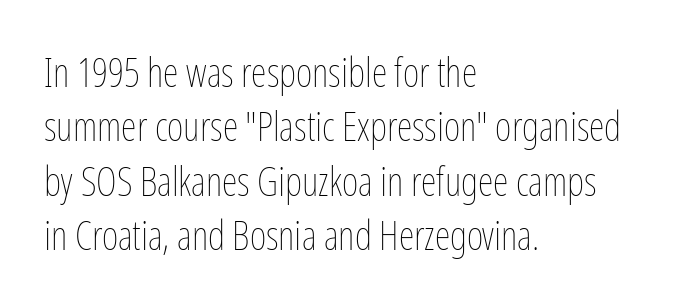
The image shows 40 px thin, condensed type, upright; set left-aligned, normal line spacing (1.36x), normal letter spacing, not underlined; low stroke contrast and a medium x-height.
